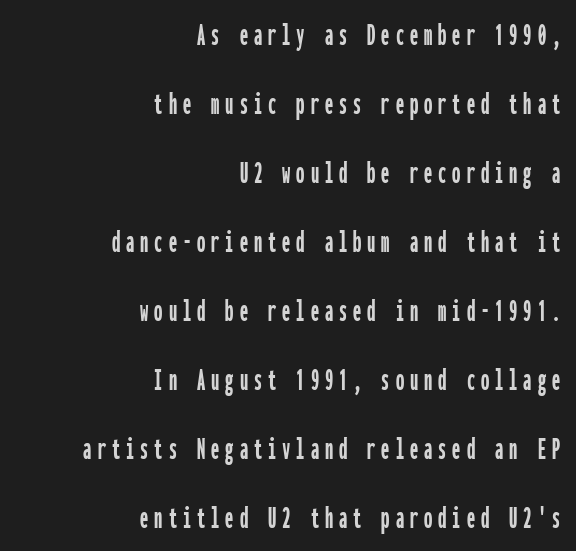
{"serif": "no", "italic": "no", "width": "condensed", "stroke_contrast": "low", "x_height": "medium", "monospaced": "yes", "underline": "no", "align": "right", "line_spacing": "loose", "line_spacing_ratio": 2.09, "glyph_px": 33}
